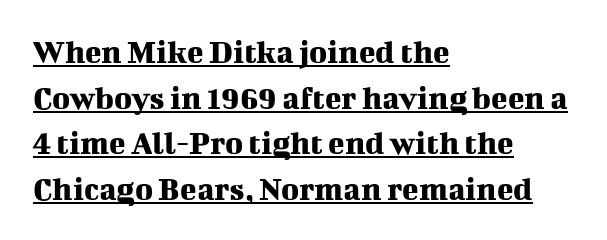
The image shows 34 px serif type, upright; set left-aligned, normal line spacing (1.34x), normal letter spacing, underlined; medium stroke contrast and a medium x-height.
